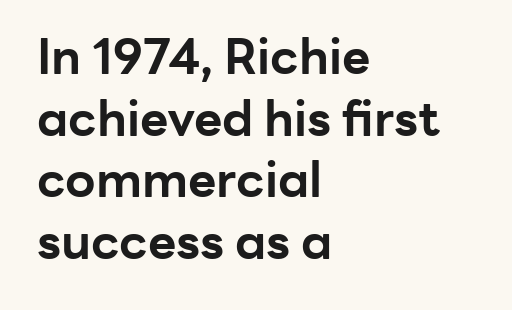
{"serif": "no", "italic": "no", "bold": "yes", "weight": "bold", "width": "normal", "stroke_contrast": "low", "x_height": "medium", "monospaced": "no", "underline": "no", "align": "left", "line_spacing": "normal", "line_spacing_ratio": 1.26, "letter_spacing": "normal", "letter_spacing_em": 0.0, "glyph_px": 49}
